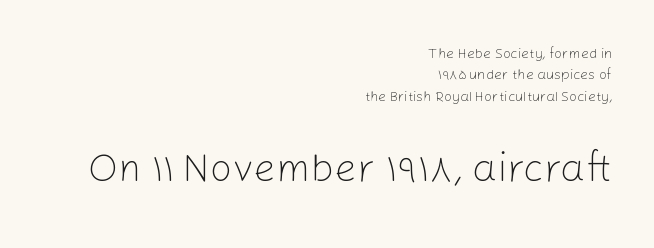
This block has exactly the height ordinary leading produces. Each row of text sits above clean, open space. Heaviness? Minimal to ordinary, like unemphasized prose. Notice how the passage keeps a crisp vertical edge on the right only. Type size steps up from the first block to the second.
